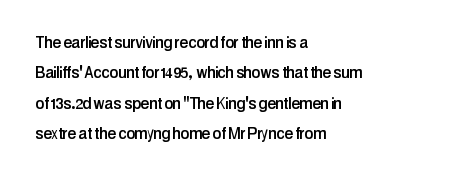
Q: Is the text italic (slanted)? A: No, it is upright.
Q: Is the text underlined? A: No.
Q: How is the paragraph aligned? A: Left-aligned.
Q: Is the spacing between letters normal or unusually wide? A: Normal.
Q: Is the spacing between lines tight, normal or loose? A: Normal.
